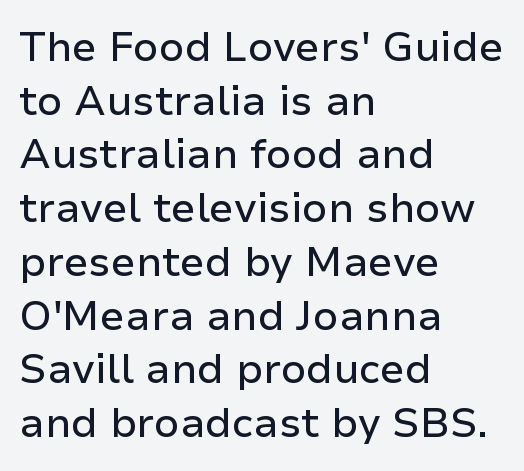
The image shows 41 px sans-serif type, upright; set left-aligned, normal line spacing (1.31x), normal letter spacing, not underlined; low stroke contrast and a medium x-height.
